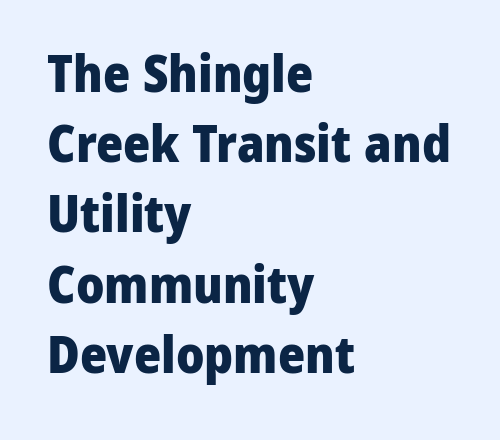
Q: Is the text bold? A: Yes.
Q: Is the text italic (slanted)? A: No, it is upright.
Q: Is the typeface a serif or a sans-serif typeface? A: Sans-serif.
Q: Is the text underlined? A: No.
Q: How is the paragraph aligned? A: Left-aligned.
Q: Is the spacing between letters normal or unusually wide? A: Normal.
Q: Is the spacing between lines tight, normal or loose? A: Normal.
Q: Width (condensed, normal, or wide)? A: Normal.
Q: Stroke contrast? A: Low.
Q: x-height? A: Medium.
Q: Monospaced? A: No.
